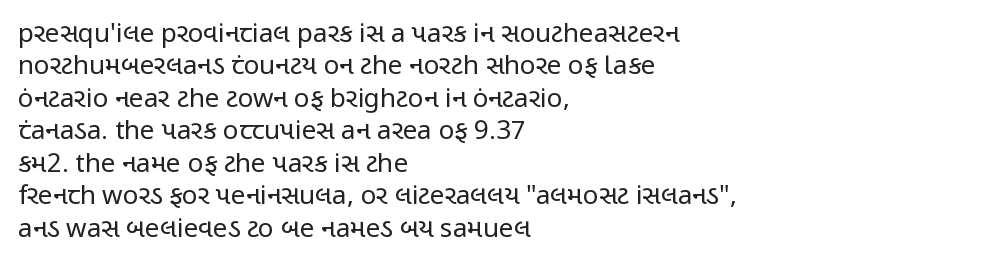
The image shows 26 px text type, upright; set left-aligned, normal line spacing (1.25x), normal letter spacing, not underlined.
